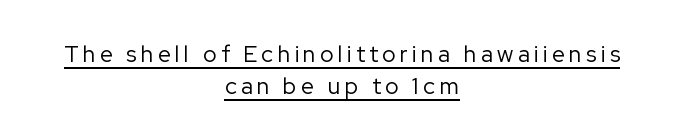
{"italic": "no", "bold": "no", "underline": "yes", "align": "center", "line_spacing": "normal", "line_spacing_ratio": 1.39, "glyph_px": 23}
